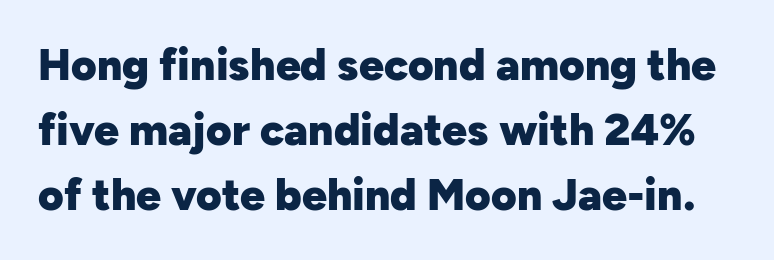
Q: Is the text bold? A: Yes.
Q: Is the text italic (slanted)? A: No, it is upright.
Q: Is the typeface a serif or a sans-serif typeface? A: Sans-serif.
Q: Is the text underlined? A: No.
Q: Is the spacing between letters normal or unusually wide? A: Normal.
Q: Is the spacing between lines tight, normal or loose? A: Normal.
Q: Width (condensed, normal, or wide)? A: Normal.
Q: Stroke contrast? A: Low.
Q: x-height? A: Medium.
Q: Monospaced? A: No.
